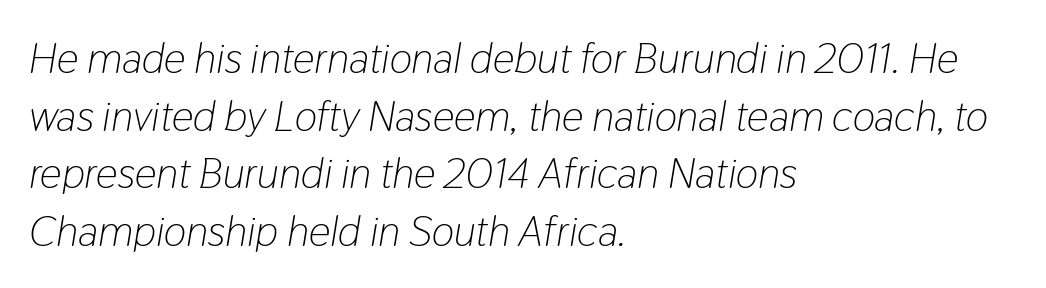
Q: Is the text bold? A: No.
Q: Is the text italic (slanted)? A: Yes, it leans right by about 9 degrees.
Q: Is the text underlined? A: No.
Q: How is the paragraph aligned? A: Left-aligned.
Q: Is the spacing between letters normal or unusually wide? A: Normal.
Q: Is the spacing between lines tight, normal or loose? A: Normal.
Q: Width (condensed, normal, or wide)? A: Condensed.
Q: Stroke contrast? A: Low.
Q: x-height? A: Medium.
Q: Monospaced? A: No.
